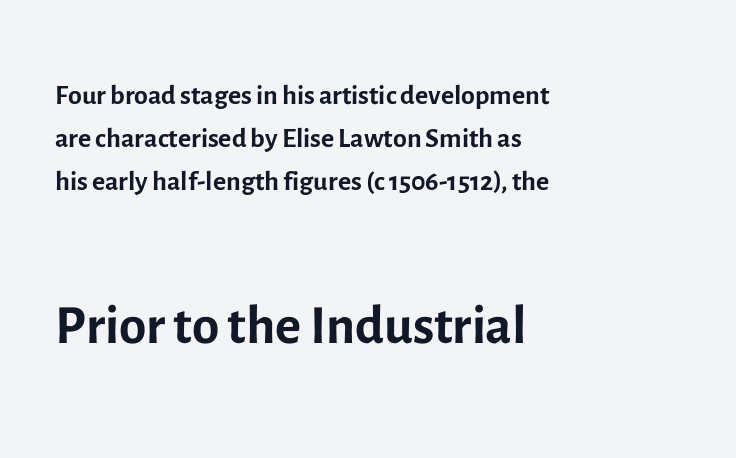
{"serif": "no", "italic": "no", "bold": "no", "weight": "regular", "width": "normal", "x_height": "medium", "monospaced": "no", "underline": "no", "align": "left", "line_spacing": "tight", "line_spacing_ratio": 1.07, "letter_spacing": "normal", "letter_spacing_em": 0.0, "larger_block": "second", "size_ratio": 1.98, "glyph_px": 79}
